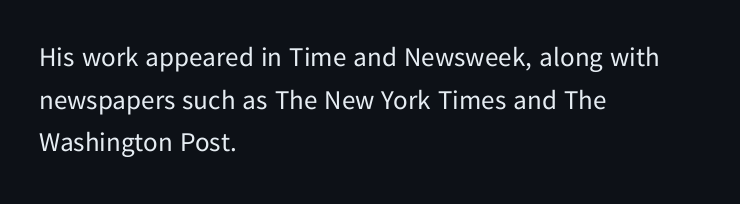
The image shows 27 px text type, upright; set left-aligned, normal line spacing (1.58x), normal letter spacing, not underlined.
